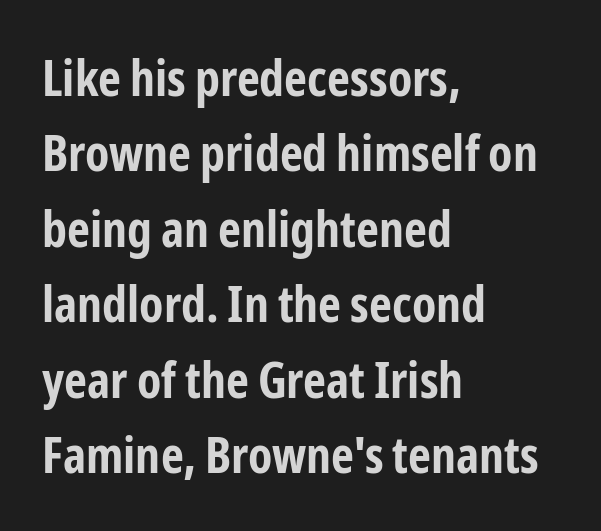
{"serif": "no", "italic": "no", "bold": "yes", "weight": "bold", "width": "condensed", "stroke_contrast": "low", "x_height": "medium", "monospaced": "no", "underline": "no", "align": "left", "line_spacing": "normal", "line_spacing_ratio": 1.51, "letter_spacing": "normal", "letter_spacing_em": 0.0, "glyph_px": 50}
